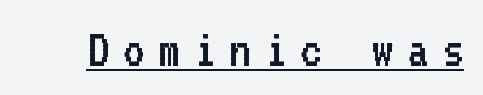
Letterform terminals end flat and unadorned throughout the passage. This is underlined copy, the kind a proofreader might mark for attention. It's the straight-up-and-down kind of type. Does extra space separate the letters? Yes, quite a lot of it.
